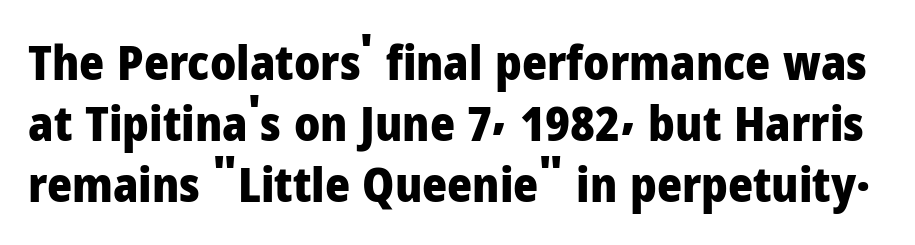
Q: Is the text bold? A: Yes.
Q: Is the text italic (slanted)? A: No, it is upright.
Q: Is the typeface a serif or a sans-serif typeface? A: Sans-serif.
Q: Is the text underlined? A: No.
Q: Is the spacing between letters normal or unusually wide? A: Normal.
Q: Is the spacing between lines tight, normal or loose? A: Normal.
Q: Width (condensed, normal, or wide)? A: Normal.
Q: Stroke contrast? A: Low.
Q: x-height? A: Medium.
Q: Monospaced? A: No.
